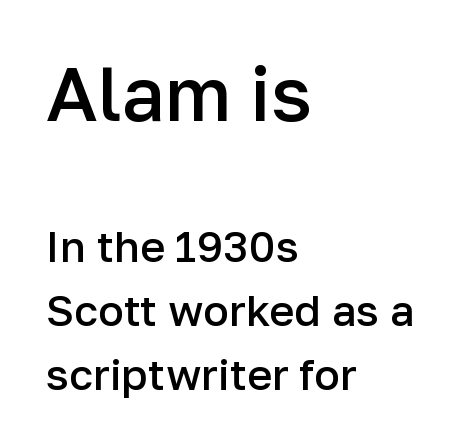
Tracking here is standard; glyphs follow each other at the usual distance. The typesetter chose a ragged-right arrangement here. The letters advance in unequal steps, a hallmark of proportional type. In this sample the first text group is rendered at the bigger scale. Check the space under the baseline: it is left empty.
